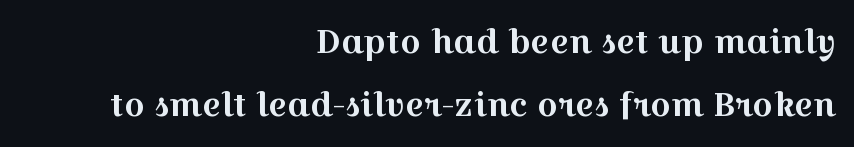
Q: Is the text italic (slanted)? A: No, it is upright.
Q: Is the typeface a serif or a sans-serif typeface? A: Serif.
Q: Is the text underlined? A: No.
Q: How is the paragraph aligned? A: Right-aligned.
Q: Is the spacing between letters normal or unusually wide? A: Normal.
Q: Is the spacing between lines tight, normal or loose? A: Loose.
Q: Width (condensed, normal, or wide)? A: Wide.
Q: x-height? A: Medium.
Q: Monospaced? A: No.
